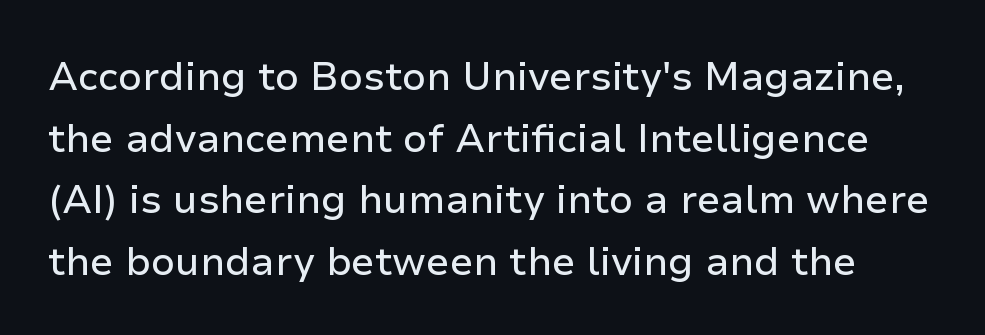
{"serif": "no", "italic": "no", "width": "normal", "stroke_contrast": "low", "x_height": "medium", "monospaced": "no", "underline": "no", "line_spacing": "normal", "line_spacing_ratio": 1.58, "letter_spacing": "normal", "letter_spacing_em": 0.0, "glyph_px": 39}
